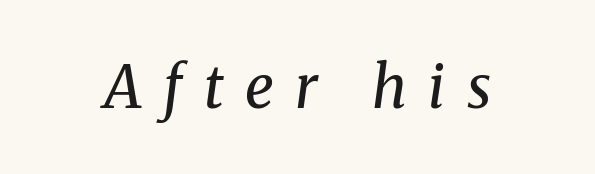
{"serif": "yes", "italic": "yes", "lean": "right", "slant_degrees": 8, "bold": "no", "weight": "regular", "width": "normal", "stroke_contrast": "medium", "x_height": "medium", "monospaced": "no", "underline": "no", "letter_spacing": "wide", "letter_spacing_em": 0.37, "glyph_px": 58}
